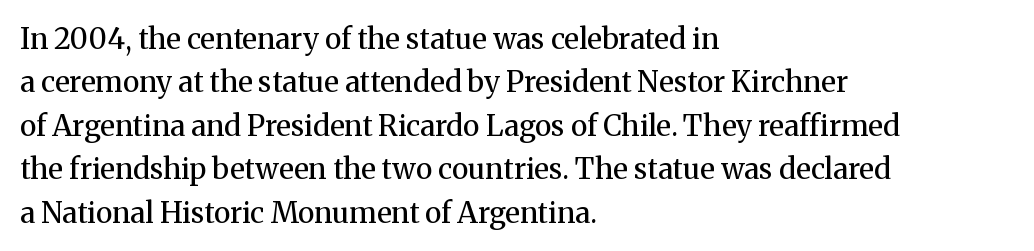
The image shows 29 px regular-weight serif type, upright; set left-aligned, normal line spacing (1.5x), normal letter spacing, not underlined; medium stroke contrast and a medium x-height.
